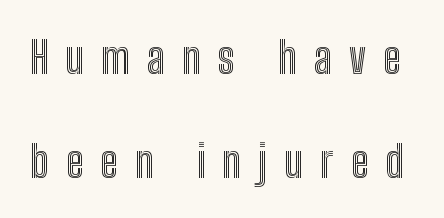
Q: Is the text italic (slanted)? A: No, it is upright.
Q: Is the text underlined? A: No.
Q: Is the spacing between letters normal or unusually wide? A: Unusually wide.
Q: Is the spacing between lines tight, normal or loose? A: Loose.
Q: Width (condensed, normal, or wide)? A: Condensed.
Q: x-height? A: Medium.
Q: Monospaced? A: No.
